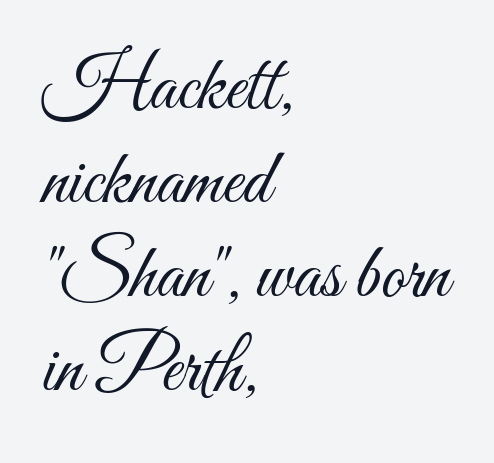
Q: Is the text bold? A: No.
Q: Is the text italic (slanted)? A: Yes.
Q: Is the text underlined? A: No.
Q: How is the paragraph aligned? A: Left-aligned.
Q: Is the spacing between letters normal or unusually wide? A: Normal.
Q: Width (condensed, normal, or wide)? A: Condensed.
Q: Stroke contrast? A: Medium.
Q: x-height? A: Small.
Q: Monospaced? A: No.
